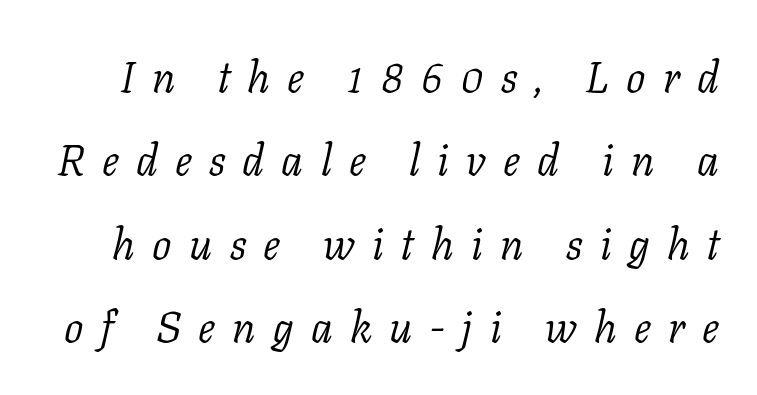
You could fit nearly another row in the gap between these rows. Check the space under the baseline: it is left empty. Do the characters align in a grid? No, the font is proportional. Are there feet on the stems? There are — it's a serif.
